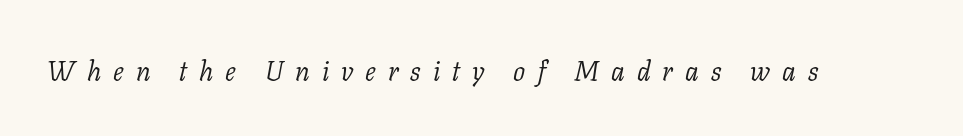
{"italic": "yes", "lean": "right", "slant_degrees": 11, "bold": "no", "underline": "no", "letter_spacing": "wide", "letter_spacing_em": 0.44, "glyph_px": 27}
